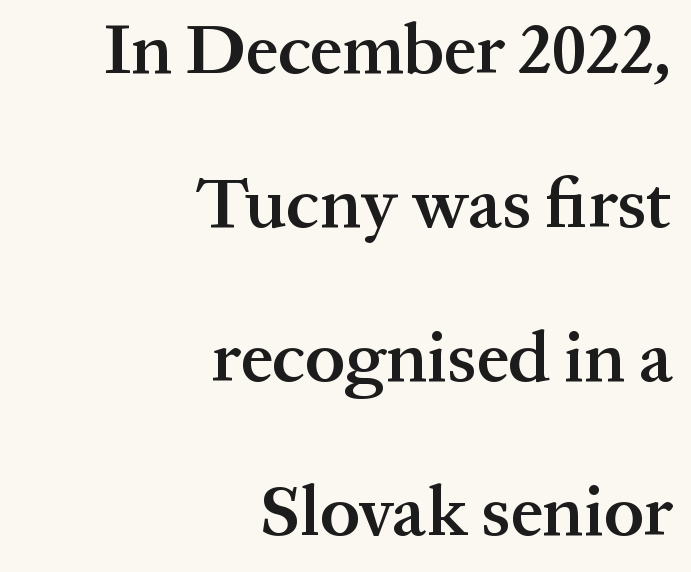
Q: Is the text bold? A: Semi-bold.
Q: Is the text italic (slanted)? A: No, it is upright.
Q: Is the typeface a serif or a sans-serif typeface? A: Serif.
Q: Is the text underlined? A: No.
Q: How is the paragraph aligned? A: Right-aligned.
Q: Is the spacing between letters normal or unusually wide? A: Normal.
Q: Is the spacing between lines tight, normal or loose? A: Loose.
Q: Width (condensed, normal, or wide)? A: Normal.
Q: Stroke contrast? A: Medium.
Q: x-height? A: Medium.
Q: Monospaced? A: No.
